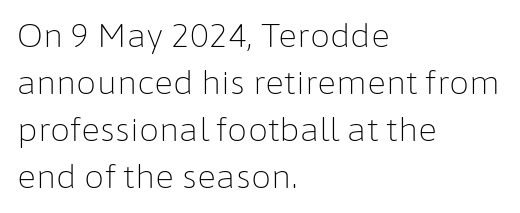
The image shows 32 px light sans-serif type, upright; set left-aligned, normal line spacing (1.47x), normal letter spacing, not underlined; low stroke contrast and a medium x-height.
